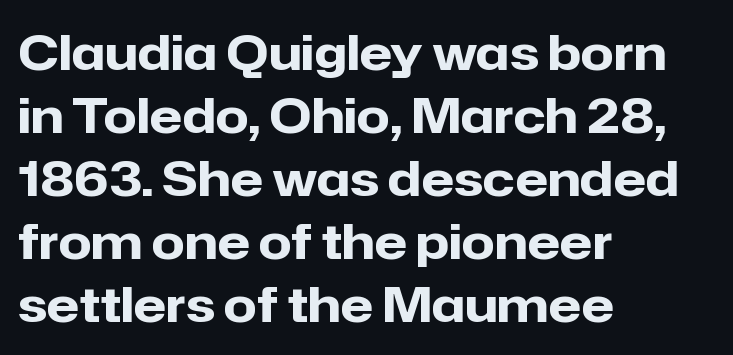
The image shows 48 px heavy sans-serif type, upright; set left-aligned, normal line spacing (1.31x), normal letter spacing, not underlined; low stroke contrast and a medium x-height.
